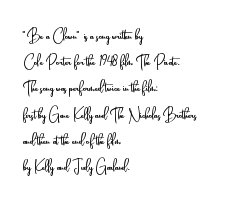
Q: Is the text bold? A: No.
Q: Is the text underlined? A: No.
Q: How is the paragraph aligned? A: Left-aligned.
Q: Is the spacing between letters normal or unusually wide? A: Normal.
Q: Is the spacing between lines tight, normal or loose? A: Normal.
